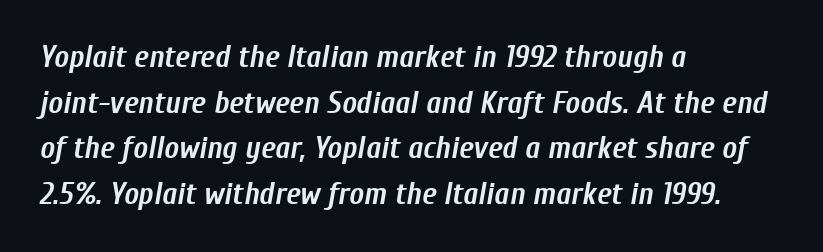
{"italic": "yes", "lean": "right", "slant_degrees": 10, "bold": "yes", "weight": "semibold", "width": "condensed", "stroke_contrast": "low", "x_height": "medium", "monospaced": "no", "underline": "no", "align": "left", "line_spacing": "normal", "line_spacing_ratio": 1.47, "letter_spacing": "normal", "letter_spacing_em": 0.0, "glyph_px": 31}
